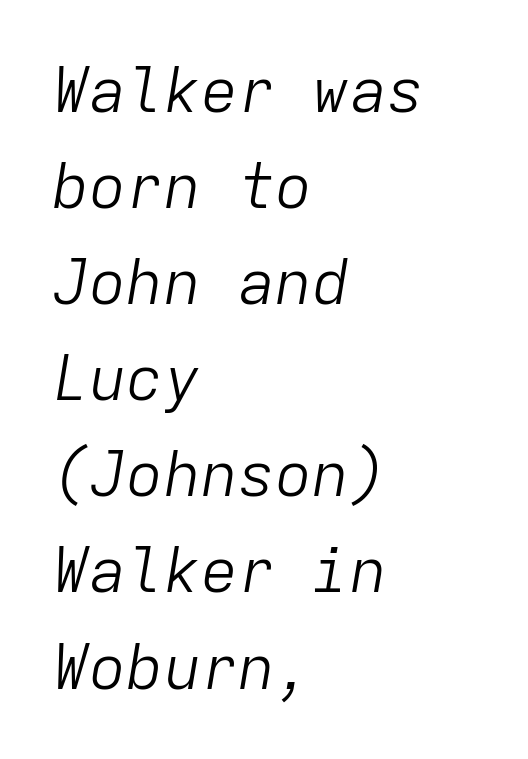
{"italic": "yes", "lean": "right", "slant_degrees": 9, "bold": "no", "weight": "light", "width": "normal", "stroke_contrast": "low", "x_height": "medium", "monospaced": "yes", "underline": "no", "align": "left", "line_spacing": "normal", "line_spacing_ratio": 1.55, "letter_spacing": "normal", "letter_spacing_em": 0.0, "glyph_px": 62}
